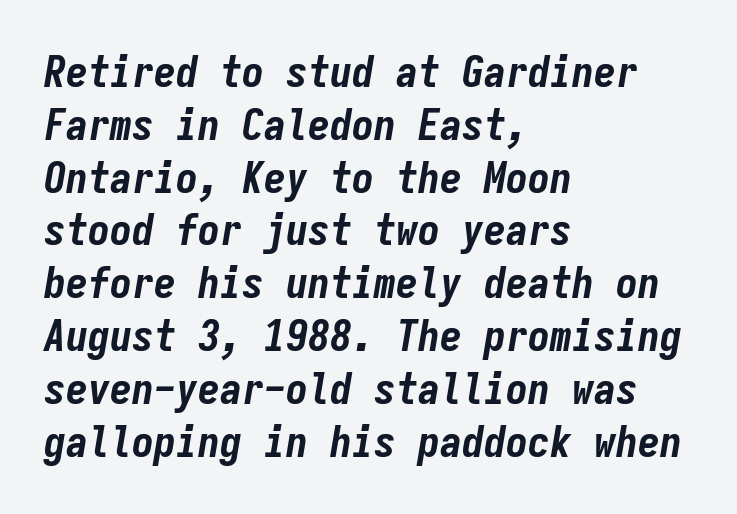
Q: Is the text bold? A: Yes.
Q: Is the text italic (slanted)? A: Yes, it leans right by about 9 degrees.
Q: Is the text underlined? A: No.
Q: How is the paragraph aligned? A: Left-aligned.
Q: Is the spacing between letters normal or unusually wide? A: Normal.
Q: Width (condensed, normal, or wide)? A: Condensed.
Q: Stroke contrast? A: Low.
Q: x-height? A: Medium.
Q: Monospaced? A: Yes.
